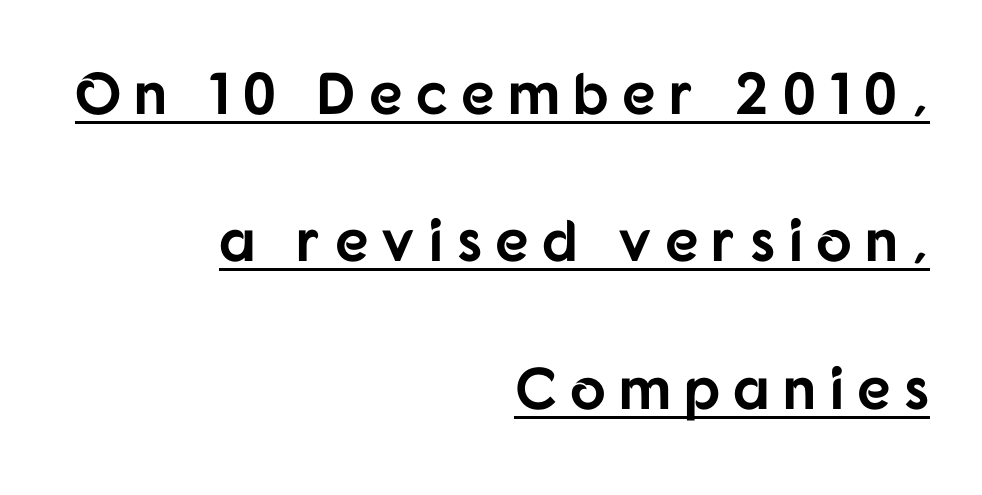
Q: Is the text bold? A: Yes.
Q: Is the text italic (slanted)? A: No, it is upright.
Q: Is the typeface a serif or a sans-serif typeface? A: Sans-serif.
Q: Is the text underlined? A: Yes.
Q: How is the paragraph aligned? A: Right-aligned.
Q: Is the spacing between letters normal or unusually wide? A: Unusually wide.
Q: Is the spacing between lines tight, normal or loose? A: Loose.
Q: Width (condensed, normal, or wide)? A: Normal.
Q: Stroke contrast? A: Low.
Q: x-height? A: Medium.
Q: Monospaced? A: No.
